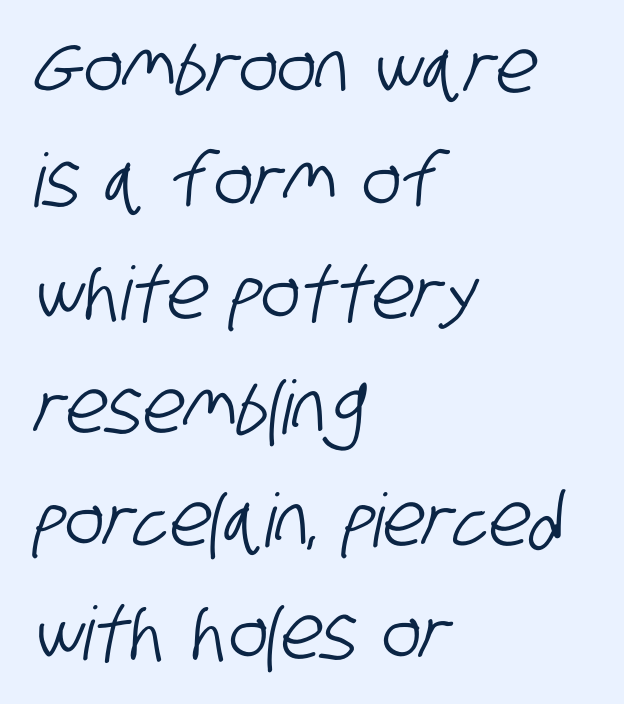
Q: Is the typeface a serif or a sans-serif typeface? A: Sans-serif.
Q: Is the text underlined? A: No.
Q: How is the paragraph aligned? A: Left-aligned.
Q: Is the spacing between letters normal or unusually wide? A: Normal.
Q: Is the spacing between lines tight, normal or loose? A: Normal.
Q: Width (condensed, normal, or wide)? A: Condensed.
Q: Stroke contrast? A: Low.
Q: x-height? A: Large.
Q: Monospaced? A: No.
